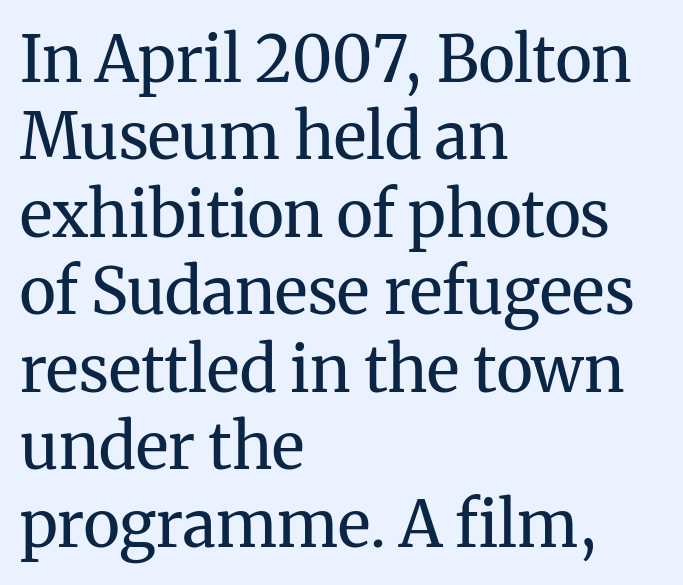
The image shows 63 px regular-weight serif type, upright; set left-aligned, line spacing 1.23x, normal letter spacing, not underlined; medium stroke contrast and a medium x-height.
